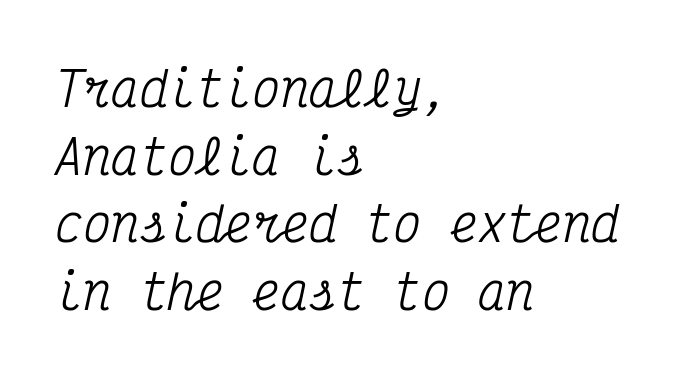
This rendering leaves character spacing at its baseline value. The rendering shows small feet on the letterforms — a serif design. Every character here occupies the same horizontal width, giving the sample a typewriter-like rhythm. Would a proofreader flag this as italicized? Yes. The block of text has a typical density, with ordinary space between rows. Each row of text sits above clean, open space.
